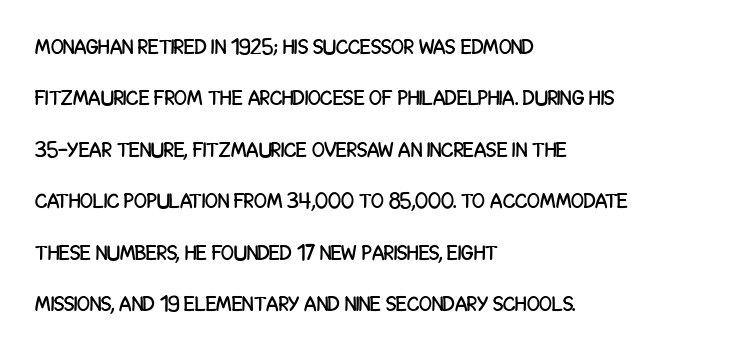
Q: Is the text italic (slanted)? A: No, it is upright.
Q: Is the text underlined? A: No.
Q: How is the paragraph aligned? A: Left-aligned.
Q: Is the spacing between letters normal or unusually wide? A: Normal.
Q: Is the spacing between lines tight, normal or loose? A: Loose.
